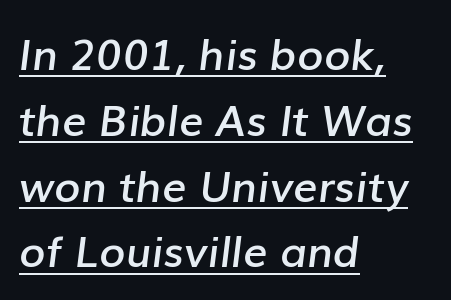
Q: Is the text bold? A: Semi-bold.
Q: Is the text italic (slanted)? A: Yes, it leans right by about 7 degrees.
Q: Is the text underlined? A: Yes.
Q: How is the paragraph aligned? A: Left-aligned.
Q: Is the spacing between letters normal or unusually wide? A: Normal.
Q: Is the spacing between lines tight, normal or loose? A: Normal.
Q: Width (condensed, normal, or wide)? A: Normal.
Q: Stroke contrast? A: Low.
Q: x-height? A: Medium.
Q: Monospaced? A: No.
